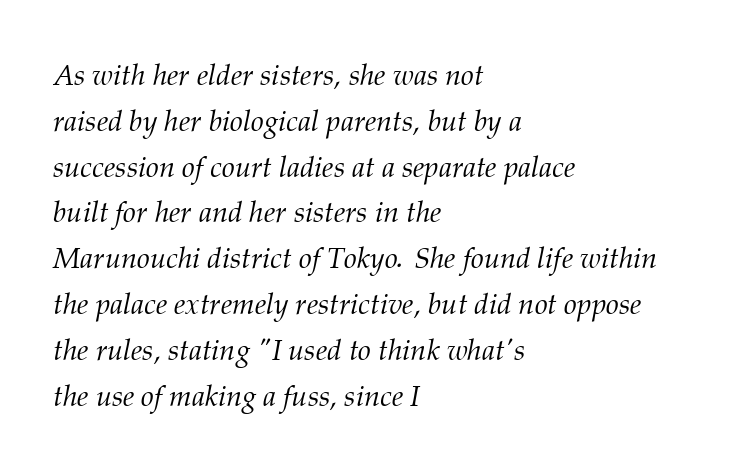
Q: Is the text bold? A: No.
Q: Is the text italic (slanted)? A: Yes, it leans right by about 12 degrees.
Q: Is the typeface a serif or a sans-serif typeface? A: Serif.
Q: Is the text underlined? A: No.
Q: How is the paragraph aligned? A: Left-aligned.
Q: Is the spacing between letters normal or unusually wide? A: Normal.
Q: Is the spacing between lines tight, normal or loose? A: Normal.
Q: Width (condensed, normal, or wide)? A: Normal.
Q: Stroke contrast? A: Medium.
Q: x-height? A: Medium.
Q: Monospaced? A: No.
